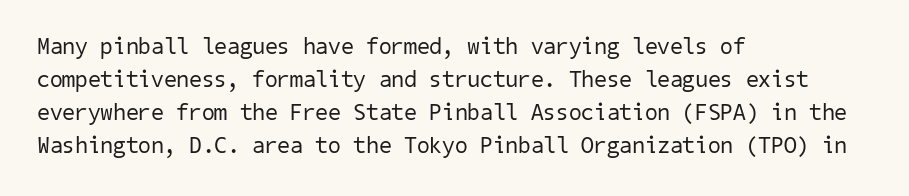
Q: Is the text bold? A: No.
Q: Is the text underlined? A: No.
Q: How is the paragraph aligned? A: Left-aligned.
Q: Is the spacing between letters normal or unusually wide? A: Normal.
Q: Is the spacing between lines tight, normal or loose? A: Normal.
